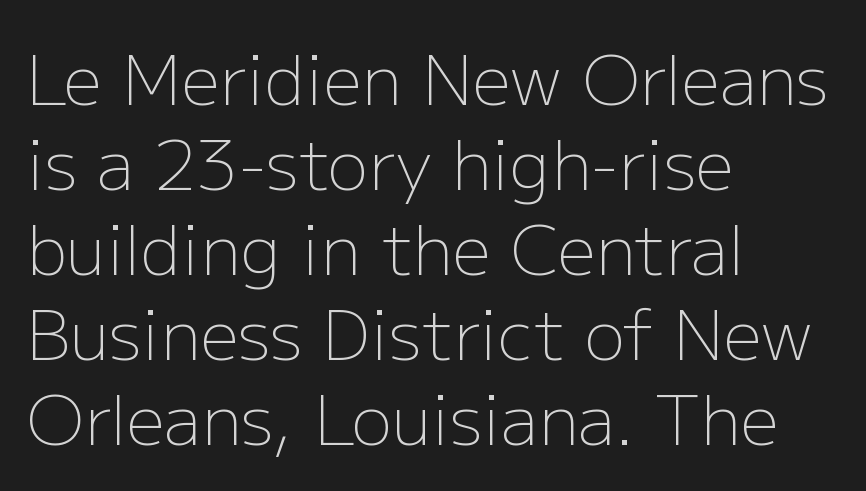
Q: Is the text bold? A: No.
Q: Is the text italic (slanted)? A: No, it is upright.
Q: Is the typeface a serif or a sans-serif typeface? A: Sans-serif.
Q: Is the text underlined? A: No.
Q: How is the paragraph aligned? A: Left-aligned.
Q: Is the spacing between letters normal or unusually wide? A: Normal.
Q: Is the spacing between lines tight, normal or loose? A: Normal.
Q: Width (condensed, normal, or wide)? A: Normal.
Q: Stroke contrast? A: Low.
Q: x-height? A: Medium.
Q: Monospaced? A: No.
